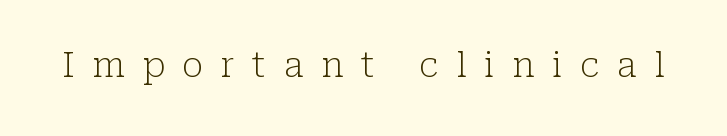
{"serif": "yes", "italic": "no", "bold": "no", "weight": "light", "width": "normal", "stroke_contrast": "low", "x_height": "medium", "monospaced": "no", "underline": "no", "letter_spacing": "wide", "letter_spacing_em": 0.5, "glyph_px": 35}
